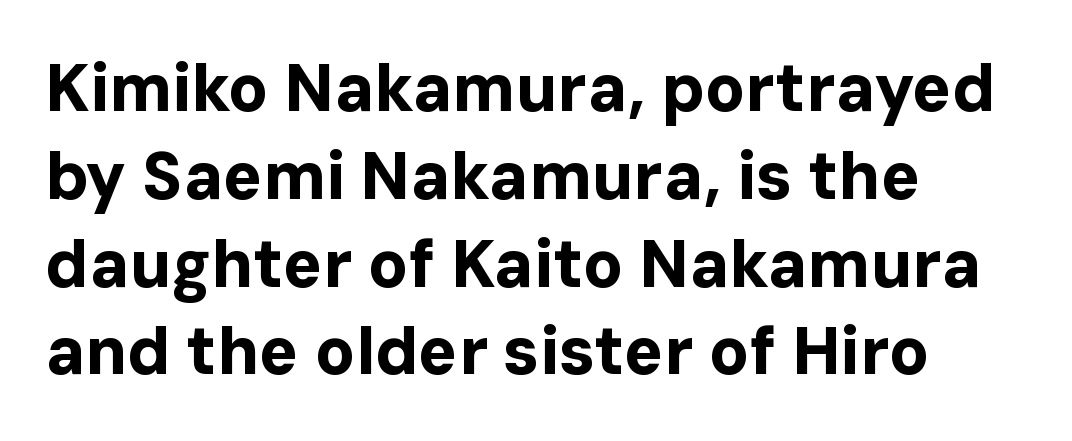
The image shows 66 px bold sans-serif type, upright; set left-aligned, normal line spacing (1.33x), normal letter spacing, not underlined; low stroke contrast and a medium x-height.
